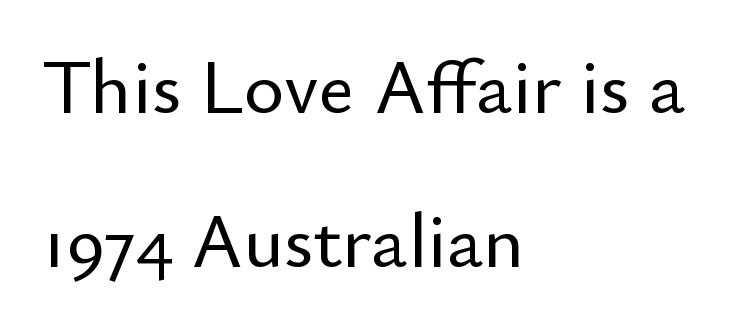
Spacing between characters is what you'd get straight out of the box. Decoration check: the copy has no underline. To sum up the face: it is a sans, with no serifs. Tall strokes in this sample are plumb rather than angled. You could not count columns in this text — the font is proportionally spaced.
